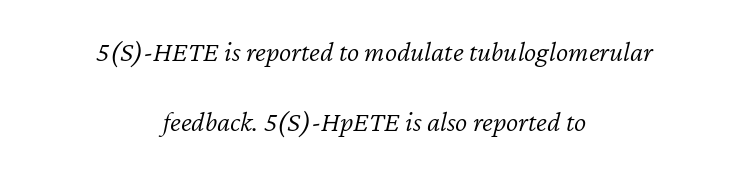
Q: Is the text bold? A: No.
Q: Is the text italic (slanted)? A: Yes, it leans right by about 12 degrees.
Q: Is the text underlined? A: No.
Q: How is the paragraph aligned? A: Centered.
Q: Is the spacing between letters normal or unusually wide? A: Normal.
Q: Is the spacing between lines tight, normal or loose? A: Loose.
Q: Width (condensed, normal, or wide)? A: Normal.
Q: Stroke contrast? A: Low.
Q: x-height? A: Medium.
Q: Monospaced? A: No.
